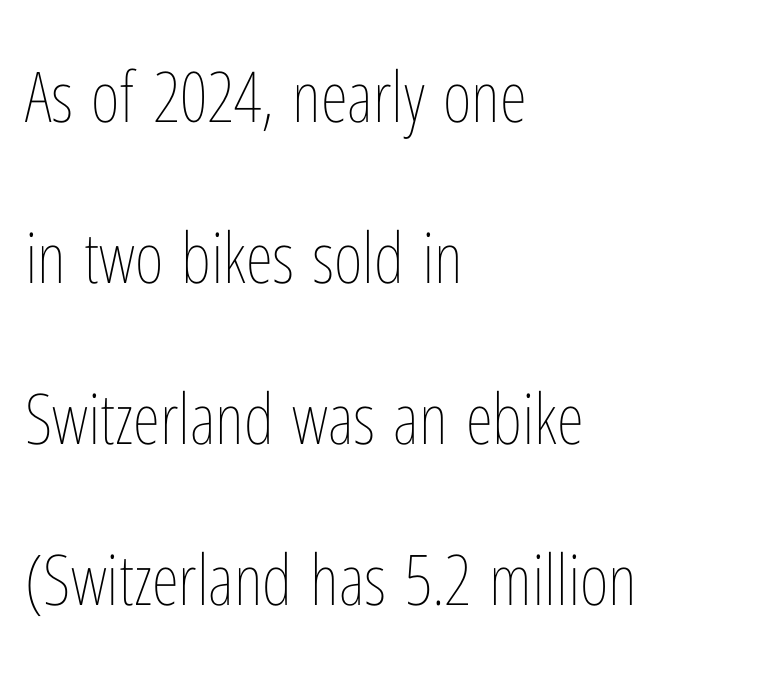
{"italic": "no", "bold": "no", "weight": "thin", "width": "condensed", "stroke_contrast": "low", "x_height": "medium", "monospaced": "no", "underline": "no", "align": "left", "line_spacing": "loose", "line_spacing_ratio": 2.3, "letter_spacing": "normal", "letter_spacing_em": 0.0, "glyph_px": 70}
